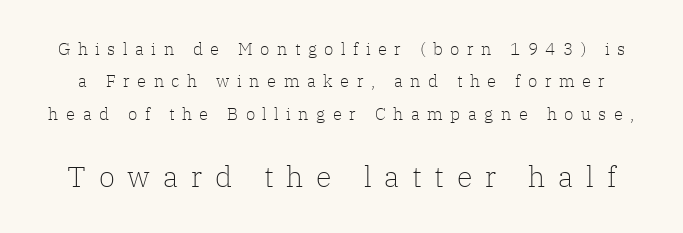
Italic: no, the glyphs are upright roman. The specimen omits any rule beneath the text block's lines. Compare the two chunks: the lower has the greater cap height. Serif or sans? Serif — the stroke terminals have little feet. These lines are rendered in a variable-pitch font. Heft: none added — not bold.
